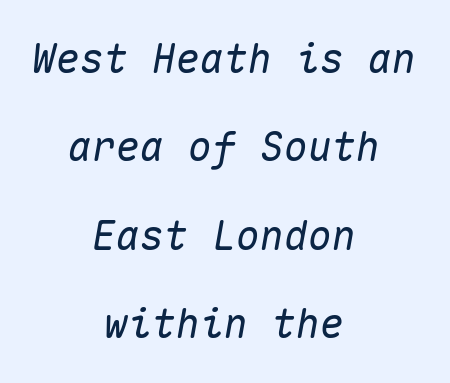
The image shows 40 px text type, italic (leaning right), monospaced; set centered, loose line spacing (2.21x), normal letter spacing, not underlined; medium stroke contrast and a medium x-height.
